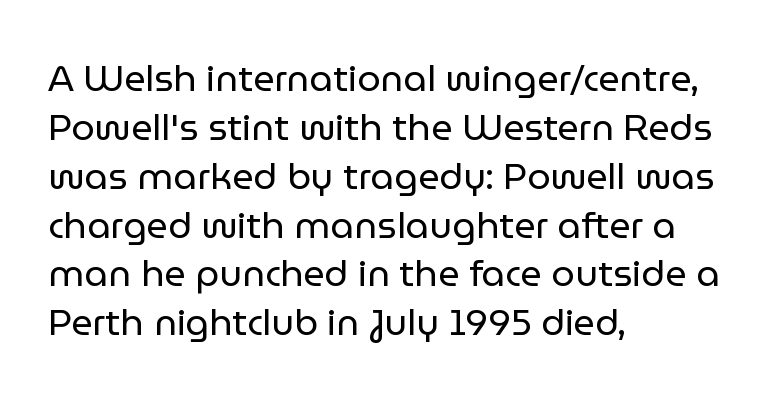
The type is set solid horizontally, with unmodified tracking. The words here are not underlined. A typesetter would call this leading conventional body-copy spacing. No heavy texture on the line: the type isn't bold. These lines are rendered in a variable-pitch font. Typographically, this falls in the sans-serif category.
